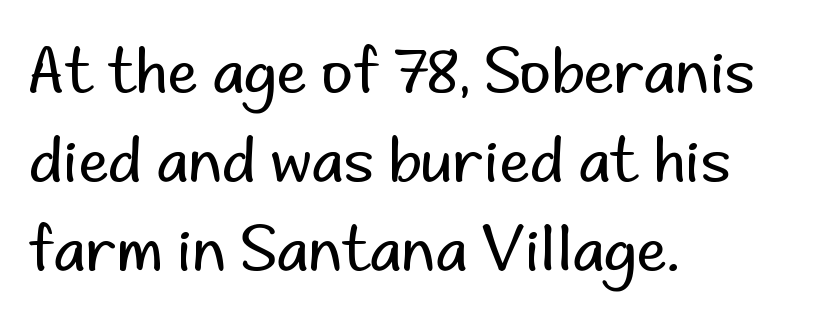
The weight would be labelled regular, book, light, or lighter still. This rendering leaves character spacing at its baseline value. Normally led — the rows are evenly, conventionally spaced. Rule under the text: the space is simply empty.
